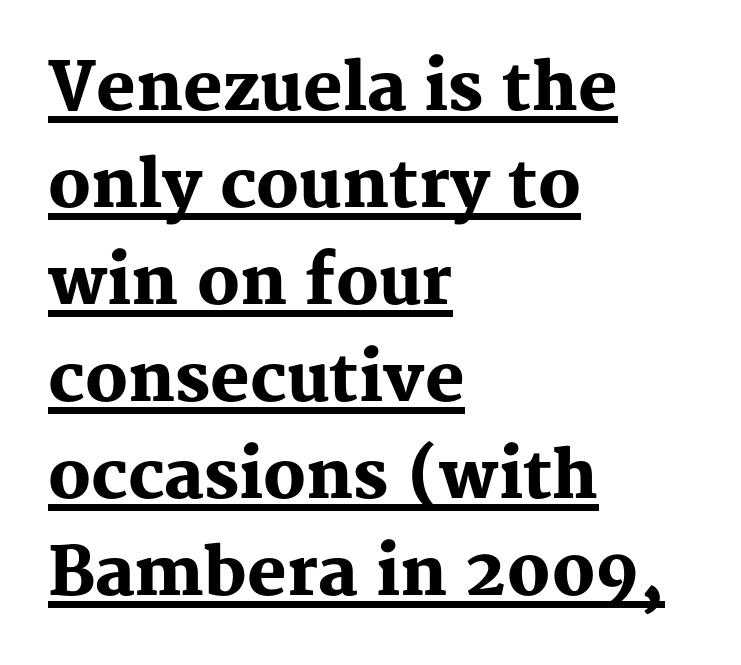
Decoration check: the copy is underlined. When letters stand straight like this, we call the style roman or upright. The passage shown is typed in a proportional face where columns would drift. Letter spacing: default. Does the copy run flush right? No — it runs flush left. The glyphs in this specimen are seriffed.
